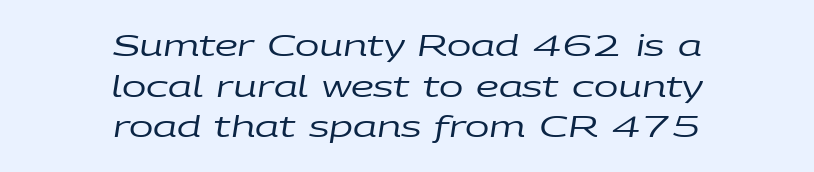
The image shows 29 px regular-weight, wide type, italic (leaning right); set centered, normal line spacing (1.4x), normal letter spacing, not underlined; low stroke contrast and a large x-height.
